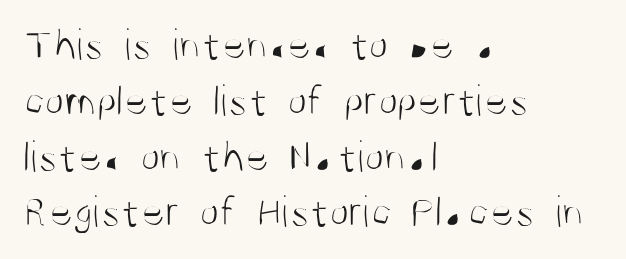
The image shows 45 px light, condensed sans-serif type, upright; set left-aligned, line spacing 1.24x, normal letter spacing, not underlined; medium stroke contrast and a large x-height.
